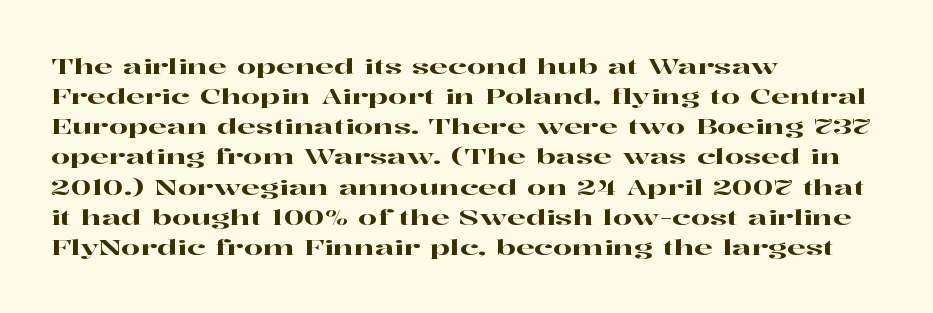
Q: Is the text italic (slanted)? A: No, it is upright.
Q: Is the text underlined? A: No.
Q: How is the paragraph aligned? A: Left-aligned.
Q: Is the spacing between letters normal or unusually wide? A: Normal.
Q: Is the spacing between lines tight, normal or loose? A: Normal.
